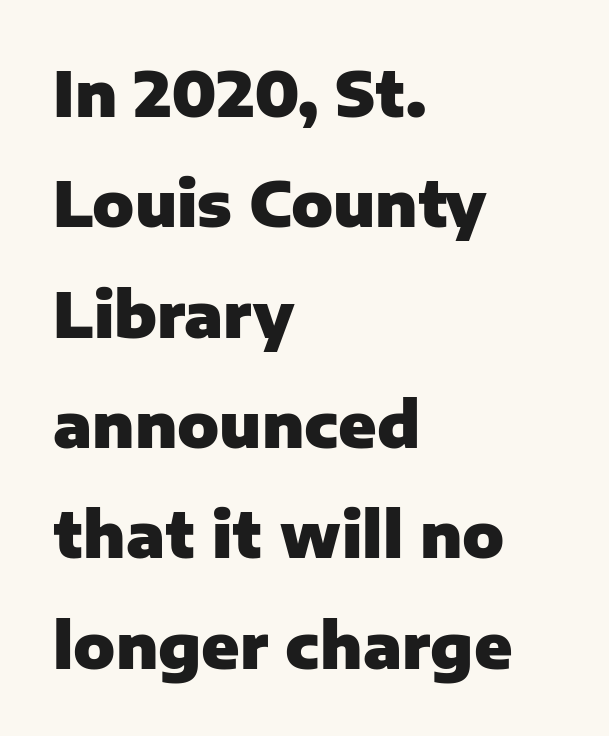
Is the letter spacing exaggerated? No — it looks like the ordinary default. The lines are quadded left. Beneath every word, the page is bare. The passage shown is emphatically bold.
